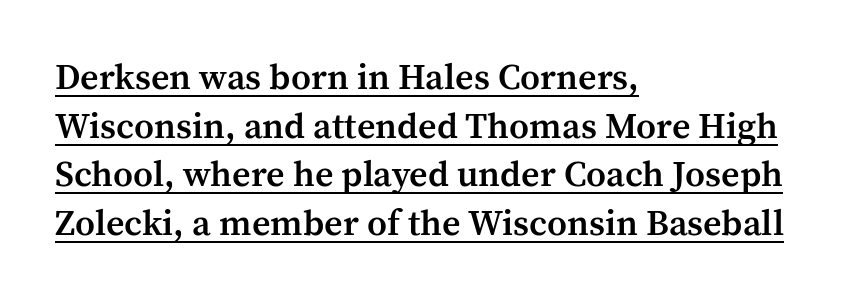
The glyphs have the mass of a demibold cut, below bold. Default kerning and tracking; the words read as compact shapes. Like a heading marked for emphasis, these lines bear an underscore. Do the characters align in a grid? No, the font is proportional.
